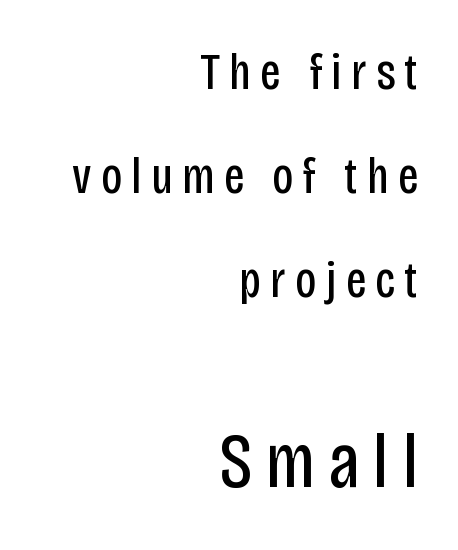
Q: Is the text bold? A: No.
Q: Is the text italic (slanted)? A: No, it is upright.
Q: Is the typeface a serif or a sans-serif typeface? A: Sans-serif.
Q: Is the text underlined? A: No.
Q: How is the paragraph aligned? A: Right-aligned.
Q: Is the spacing between lines tight, normal or loose? A: Loose.
Q: Which block of text is set in a larger size, the first (top) or the second (bottom)? A: The second (bottom) one.
Q: Width (condensed, normal, or wide)? A: Condensed.
Q: Stroke contrast? A: Low.
Q: x-height? A: Large.
Q: Monospaced? A: No.
